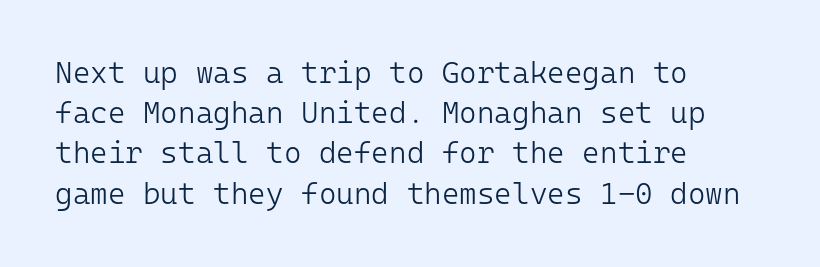
Q: Is the text bold? A: No.
Q: Is the text italic (slanted)? A: No, it is upright.
Q: Is the typeface a serif or a sans-serif typeface? A: Sans-serif.
Q: Is the text underlined? A: No.
Q: How is the paragraph aligned? A: Left-aligned.
Q: Is the spacing between letters normal or unusually wide? A: Normal.
Q: Is the spacing between lines tight, normal or loose? A: Normal.
Q: Width (condensed, normal, or wide)? A: Normal.
Q: Stroke contrast? A: Low.
Q: x-height? A: Medium.
Q: Monospaced? A: Yes.
